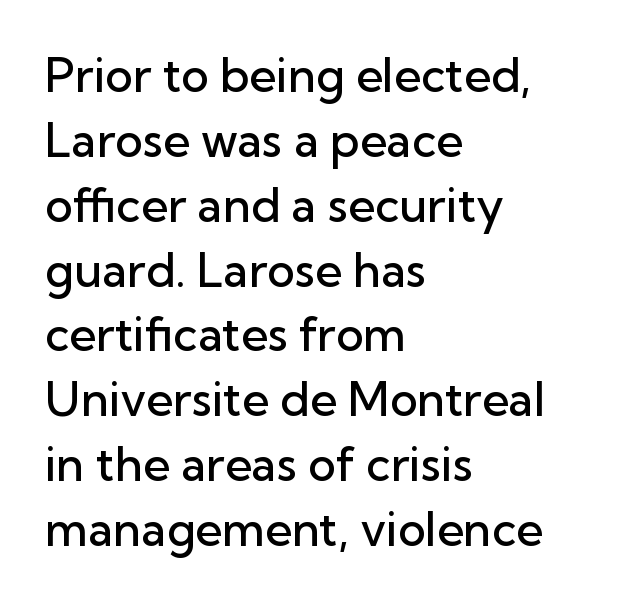
The image shows 47 px semibold sans-serif type, upright; set left-aligned, normal line spacing (1.38x), normal letter spacing, not underlined; low stroke contrast and a medium x-height.
